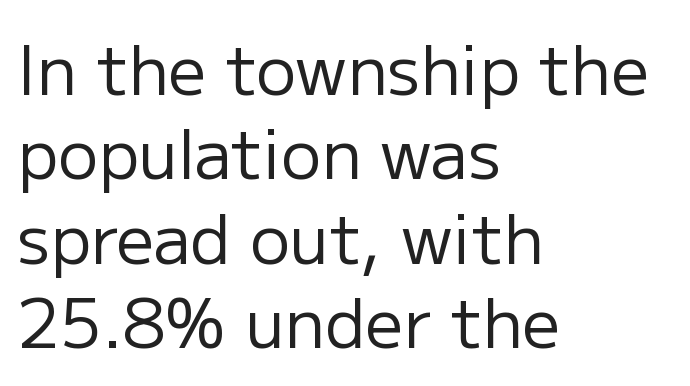
Q: Is the text bold? A: No.
Q: Is the text italic (slanted)? A: No, it is upright.
Q: Is the typeface a serif or a sans-serif typeface? A: Sans-serif.
Q: Is the text underlined? A: No.
Q: How is the paragraph aligned? A: Left-aligned.
Q: Is the spacing between letters normal or unusually wide? A: Normal.
Q: Is the spacing between lines tight, normal or loose? A: Normal.
Q: Width (condensed, normal, or wide)? A: Normal.
Q: Stroke contrast? A: Low.
Q: x-height? A: Medium.
Q: Monospaced? A: No.
